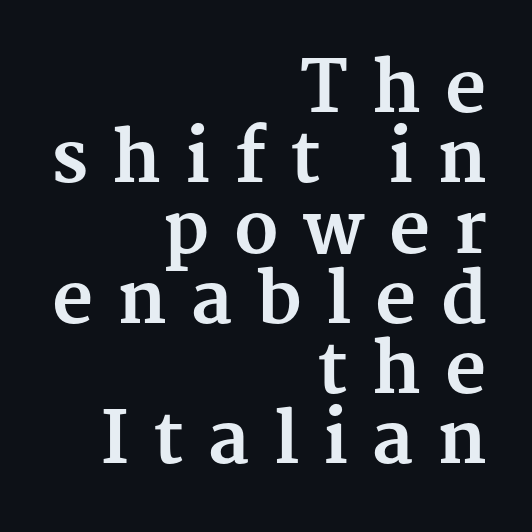
The characters look thick and weighty, a clear bold. The passage shown is typed in a proportional face where columns would drift. Which margin do the lines hug? The right one — the left edge is uneven. Descender tails drop into unmarked territory.
